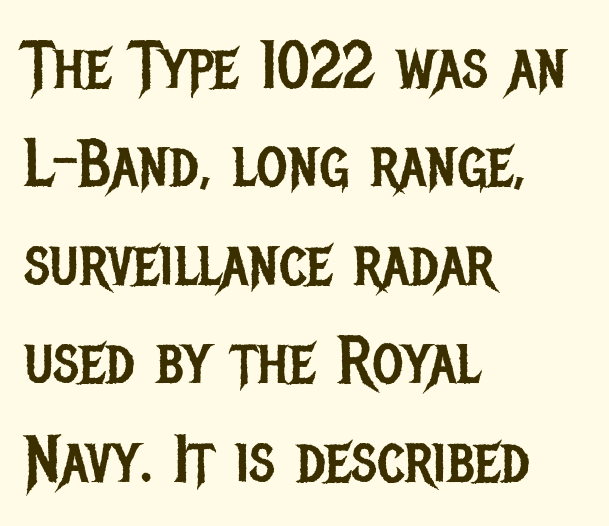
The image shows 67 px regular-weight, condensed sans-serif type, upright; set left-aligned, normal line spacing (1.47x), normal letter spacing, not underlined; low stroke contrast and a large x-height.
